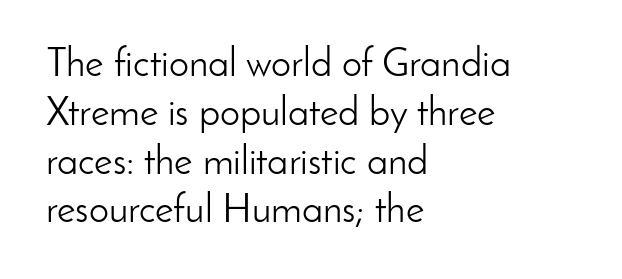
The image shows 40 px light sans-serif type, upright; set left-aligned, line spacing 1.22x, normal letter spacing, not underlined; low stroke contrast and a small x-height.
